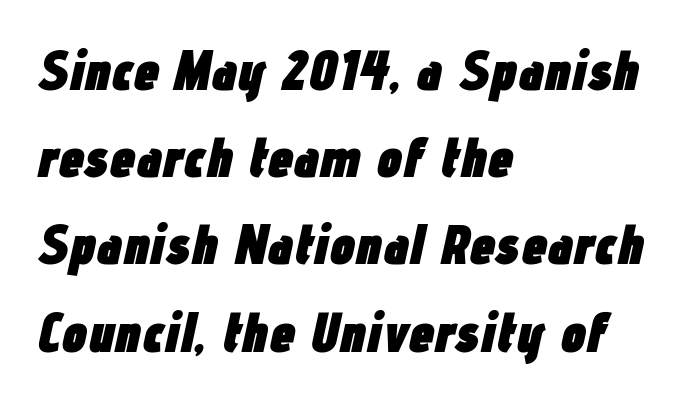
{"italic": "yes", "lean": "right", "slant_degrees": 12, "bold": "yes", "weight": "heavy", "width": "condensed", "stroke_contrast": "low", "x_height": "medium", "monospaced": "no", "underline": "no", "align": "left", "line_spacing": "normal", "line_spacing_ratio": 1.53, "letter_spacing": "normal", "letter_spacing_em": 0.0, "glyph_px": 57}
